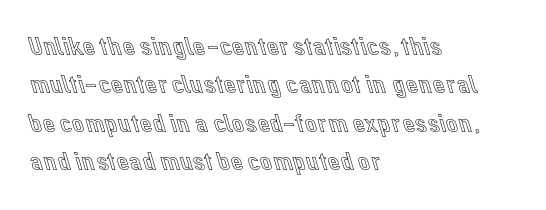
{"underline": "no", "align": "left", "line_spacing": "normal", "line_spacing_ratio": 1.42, "letter_spacing": "normal", "letter_spacing_em": 0.0, "glyph_px": 27}
